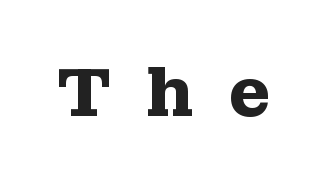
Q: Is the text bold? A: Yes.
Q: Is the text italic (slanted)? A: No, it is upright.
Q: Is the typeface a serif or a sans-serif typeface? A: Serif.
Q: Is the text underlined? A: No.
Q: Is the spacing between letters normal or unusually wide? A: Unusually wide.
Q: Width (condensed, normal, or wide)? A: Wide.
Q: Stroke contrast? A: Medium.
Q: x-height? A: Medium.
Q: Monospaced? A: No.
